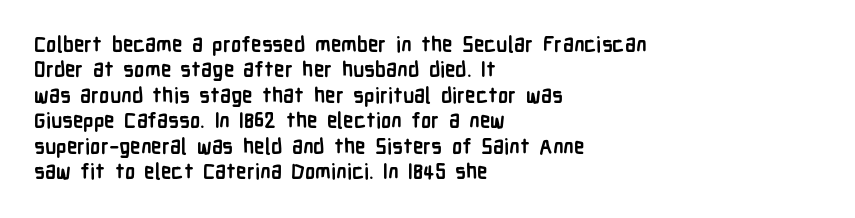
Q: Is the text bold? A: Yes.
Q: Is the text italic (slanted)? A: No, it is upright.
Q: Is the text underlined? A: No.
Q: How is the paragraph aligned? A: Left-aligned.
Q: Is the spacing between letters normal or unusually wide? A: Normal.
